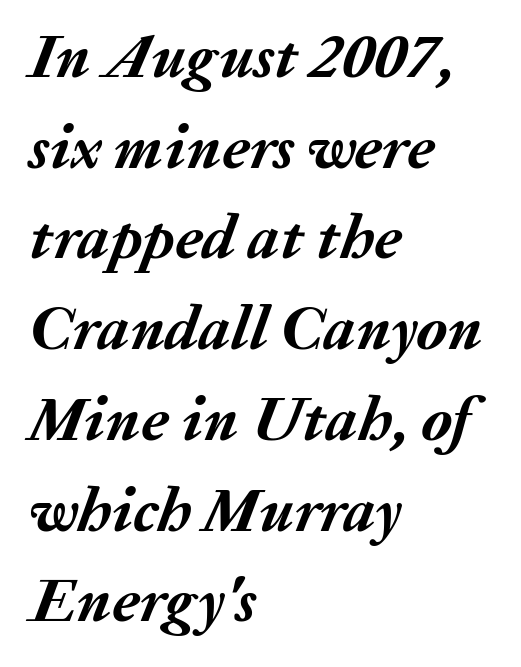
Teacher's note: observe the even left margin — that is flush-left alignment. These lines are rendered in a variable-pitch font. Check under the words: just untouched page. Slanted lettering throughout. Each glyph is drawn with heavy, bold strokes. Summary of vertical rhythm: regular, with standard interline spacing.
